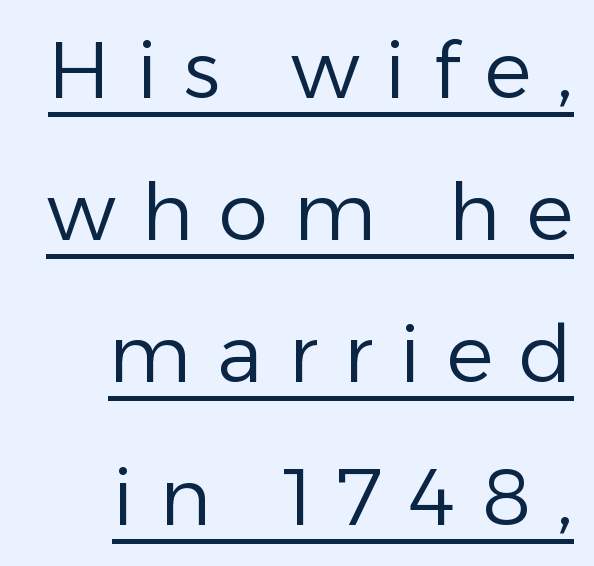
Q: Is the text bold? A: No.
Q: Is the text italic (slanted)? A: No, it is upright.
Q: Is the typeface a serif or a sans-serif typeface? A: Sans-serif.
Q: Is the text underlined? A: Yes.
Q: How is the paragraph aligned? A: Right-aligned.
Q: Is the spacing between letters normal or unusually wide? A: Unusually wide.
Q: Width (condensed, normal, or wide)? A: Normal.
Q: Stroke contrast? A: Low.
Q: x-height? A: Medium.
Q: Monospaced? A: No.
